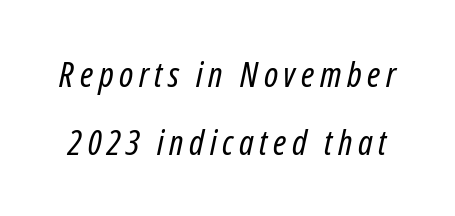
Q: Is the text bold? A: No.
Q: Is the text italic (slanted)? A: Yes, it leans right by about 12 degrees.
Q: Is the text underlined? A: No.
Q: Is the spacing between lines tight, normal or loose? A: Loose.
Q: Width (condensed, normal, or wide)? A: Condensed.
Q: Stroke contrast? A: Low.
Q: x-height? A: Medium.
Q: Monospaced? A: No.
